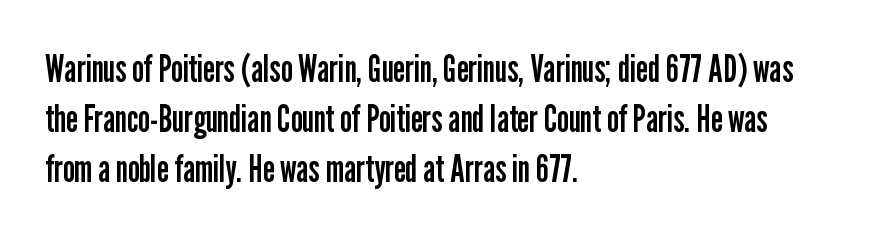
{"serif": "no", "italic": "no", "bold": "no", "weight": "regular", "width": "condensed", "stroke_contrast": "low", "x_height": "medium", "monospaced": "no", "underline": "no", "align": "left", "line_spacing": "normal", "line_spacing_ratio": 1.31, "letter_spacing": "normal", "letter_spacing_em": 0.0, "glyph_px": 38}
